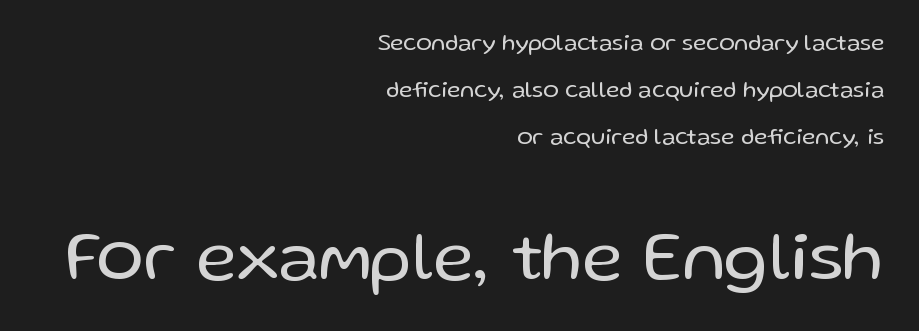
The image shows 70 px regular-weight sans-serif type, upright; set right-aligned, loose line spacing (2.05x), normal letter spacing, not underlined; the second (bottom) block is 3.04x larger; low stroke contrast and a medium x-height.
